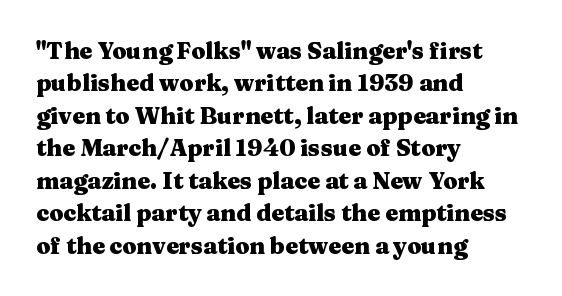
The image shows 23 px bold type, upright; set left-aligned, normal line spacing (1.41x), normal letter spacing, not underlined.
